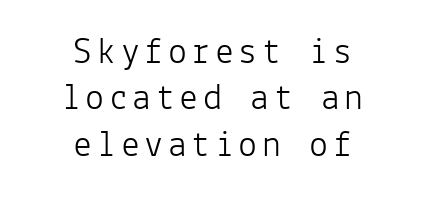
Q: Is the text bold? A: No.
Q: Is the text italic (slanted)? A: No, it is upright.
Q: Is the typeface a serif or a sans-serif typeface? A: Sans-serif.
Q: Is the text underlined? A: No.
Q: How is the paragraph aligned? A: Centered.
Q: Width (condensed, normal, or wide)? A: Normal.
Q: Stroke contrast? A: Low.
Q: x-height? A: Medium.
Q: Monospaced? A: Yes.
